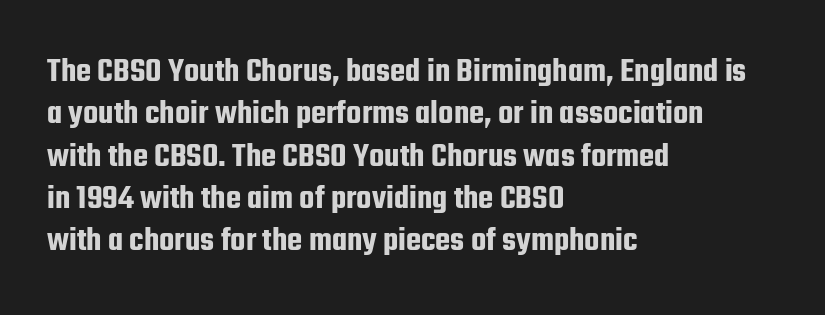
Q: Is the text italic (slanted)? A: No, it is upright.
Q: Is the typeface a serif or a sans-serif typeface? A: Sans-serif.
Q: Is the text underlined? A: No.
Q: How is the paragraph aligned? A: Left-aligned.
Q: Is the spacing between letters normal or unusually wide? A: Normal.
Q: Width (condensed, normal, or wide)? A: Condensed.
Q: Stroke contrast? A: Low.
Q: x-height? A: Medium.
Q: Monospaced? A: No.
